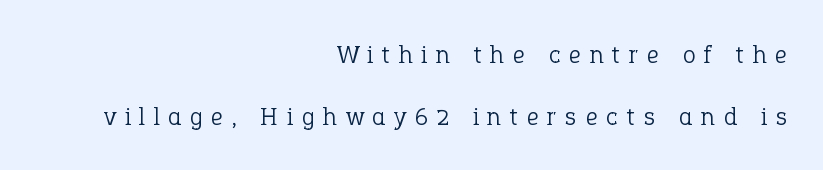
{"italic": "no", "bold": "no", "underline": "no", "align": "right", "line_spacing": "loose", "line_spacing_ratio": 2.38, "letter_spacing": "wide", "letter_spacing_em": 0.34, "glyph_px": 26}
